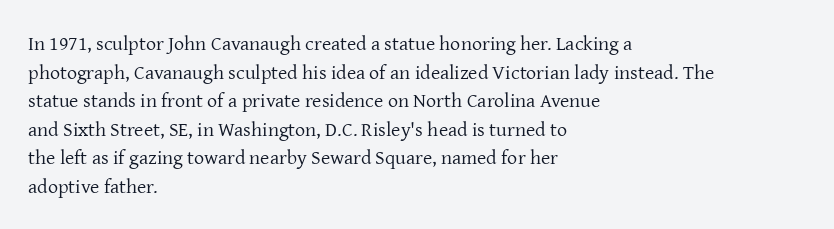
The image shows 20 px text type, upright; set left-aligned, normal line spacing (1.43x), normal letter spacing, not underlined.
